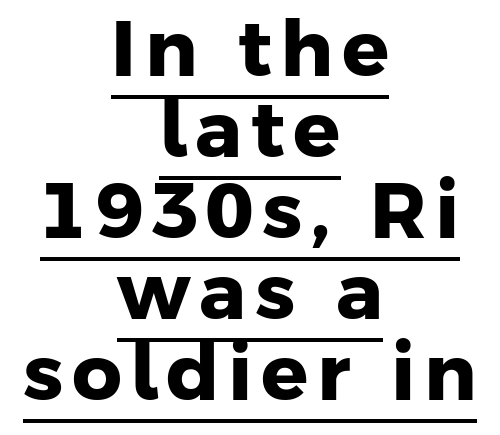
The block of text is dense from top to bottom, with scant space between rows. This rendering employs a face without finishing strokes, i.e., a sans-serif. Character widths vary here, with narrow letters taking less room than wide ones. This sample is center-justified, so both line endings float freely.
